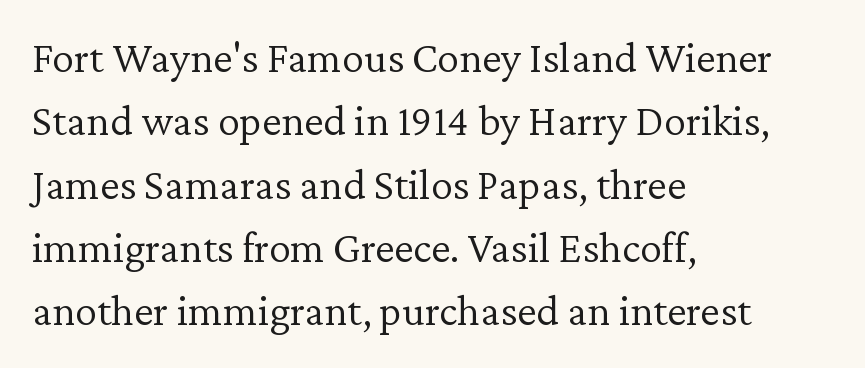
The image shows 44 px light serif type, upright; set left-aligned, normal line spacing (1.44x), normal letter spacing, not underlined; low stroke contrast and a medium x-height.
